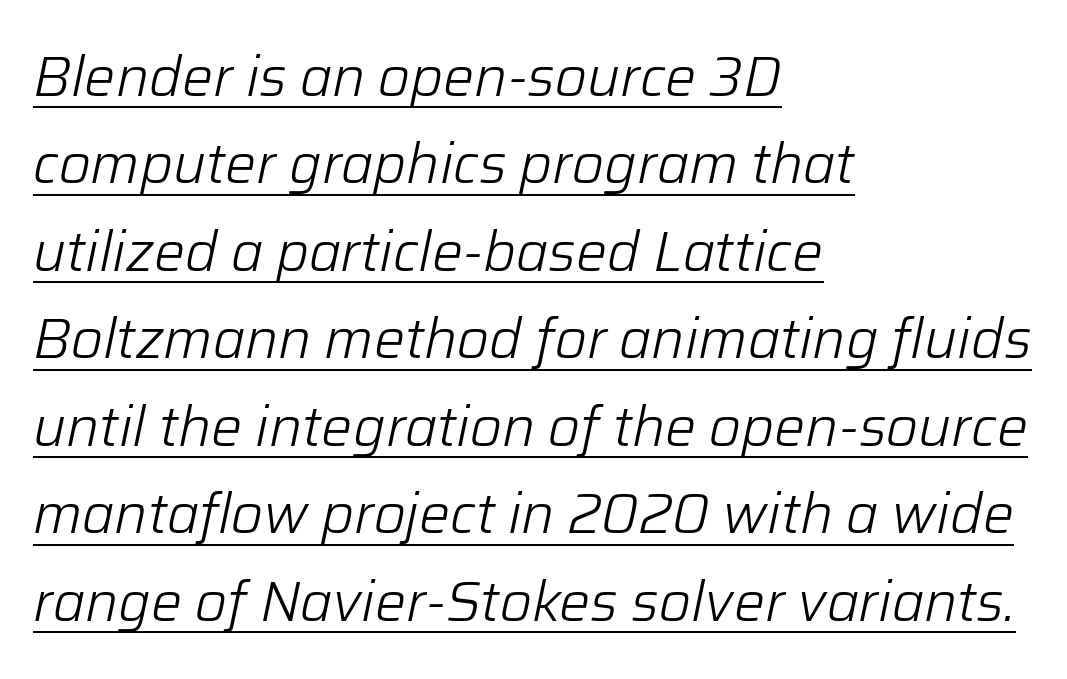
{"italic": "yes", "lean": "right", "slant_degrees": 12, "bold": "no", "weight": "light", "width": "normal", "stroke_contrast": "low", "x_height": "medium", "monospaced": "no", "underline": "yes", "align": "left", "line_spacing": "normal", "line_spacing_ratio": 1.59, "letter_spacing": "normal", "letter_spacing_em": 0.0, "glyph_px": 55}
